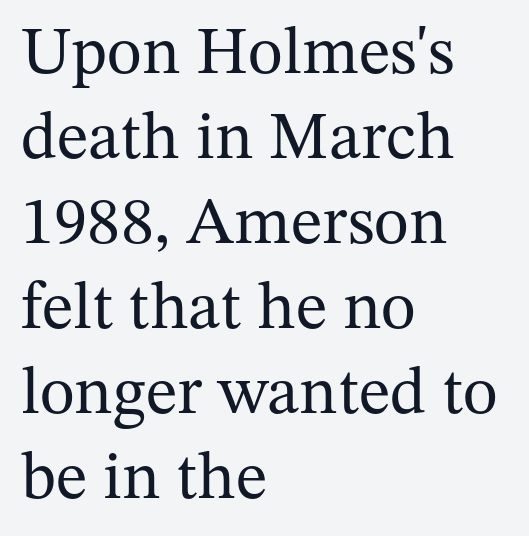
The image shows 67 px regular-weight serif type, upright; set left-aligned, normal line spacing (1.27x), normal letter spacing, not underlined; medium stroke contrast and a medium x-height.
